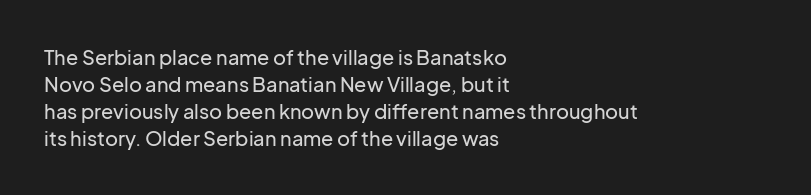
The image shows 20 px text type, upright; set left-aligned, normal line spacing (1.35x), normal letter spacing, not underlined.
